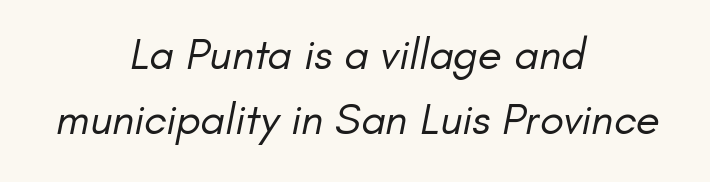
The image shows 44 px regular-weight sans-serif type; set centered, normal line spacing (1.48x), normal letter spacing, not underlined; low stroke contrast and a small x-height.
